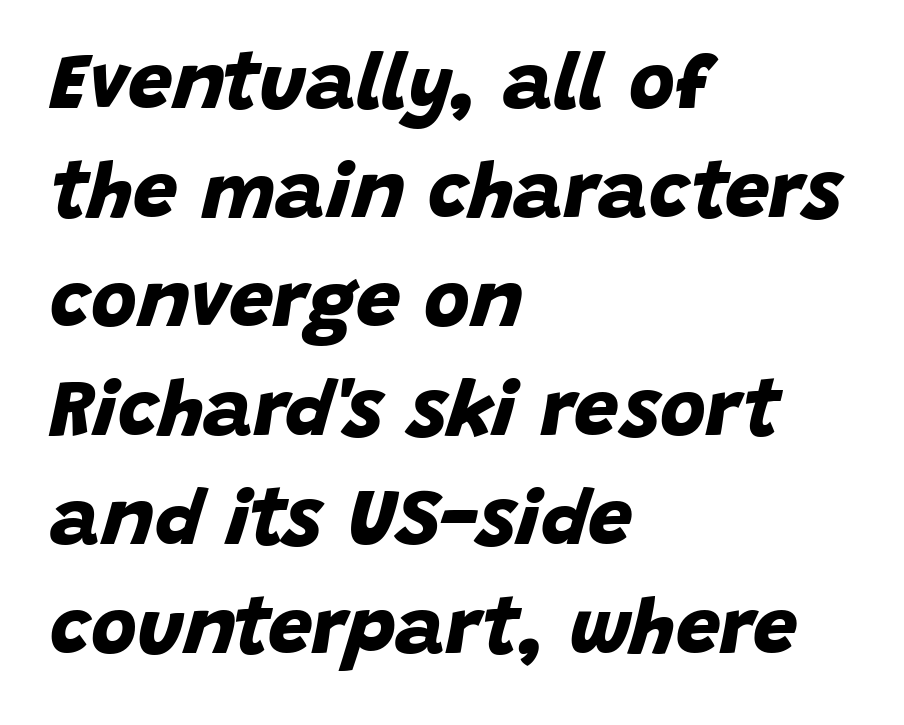
The image shows 79 px bold sans-serif type; set left-aligned, normal line spacing (1.38x), normal letter spacing, not underlined; low stroke contrast and a large x-height.
